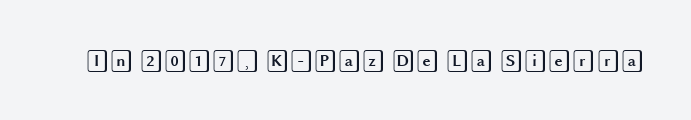
Q: Is the text italic (slanted)? A: No, it is upright.
Q: Is the text underlined? A: No.
Q: Is the spacing between letters normal or unusually wide? A: Normal.
